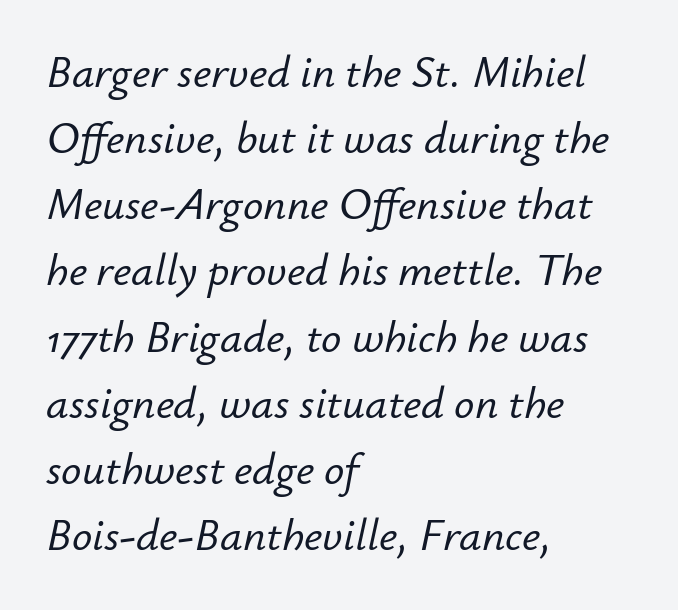
{"italic": "yes", "lean": "right", "slant_degrees": 12, "width": "normal", "stroke_contrast": "low", "x_height": "small", "monospaced": "no", "underline": "no", "align": "left", "line_spacing": "normal", "line_spacing_ratio": 1.47, "letter_spacing": "normal", "letter_spacing_em": 0.0, "glyph_px": 45}
